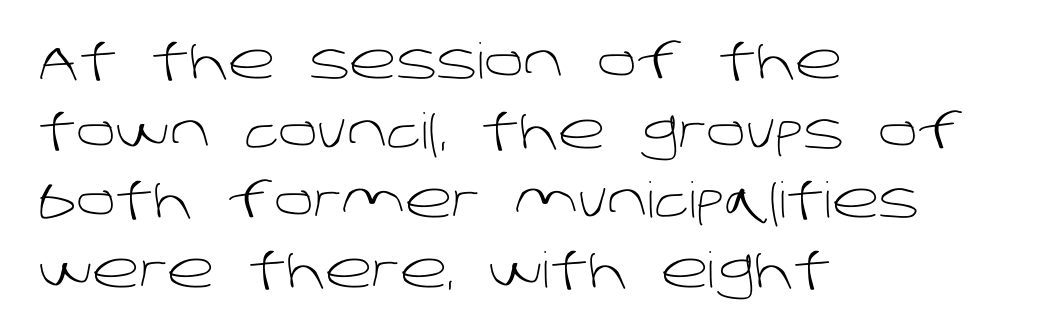
Q: Is the text bold? A: No.
Q: Is the typeface a serif or a sans-serif typeface? A: Sans-serif.
Q: Is the text underlined? A: No.
Q: How is the paragraph aligned? A: Left-aligned.
Q: Is the spacing between letters normal or unusually wide? A: Normal.
Q: Is the spacing between lines tight, normal or loose? A: Normal.
Q: Width (condensed, normal, or wide)? A: Normal.
Q: Stroke contrast? A: Low.
Q: x-height? A: Large.
Q: Monospaced? A: No.
